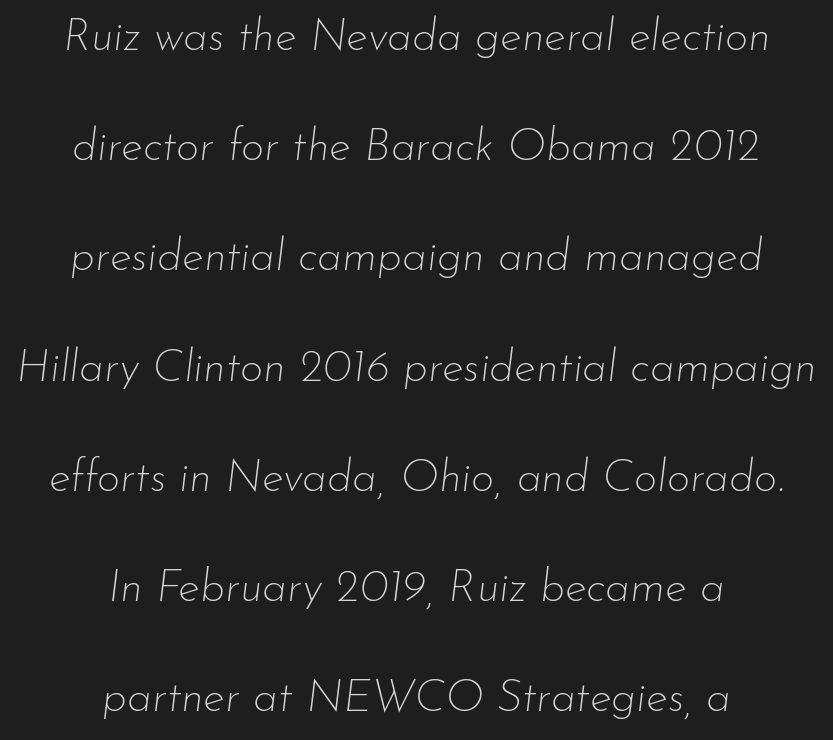
Quick note: underline off. Teacher's note: observe the equal gaps on both sides — that is centered alignment. How would I describe the line gaps? Wide and relaxed. There's an unmistakable incline to the writing here. Caption: face not bold, strokes unweighted.
